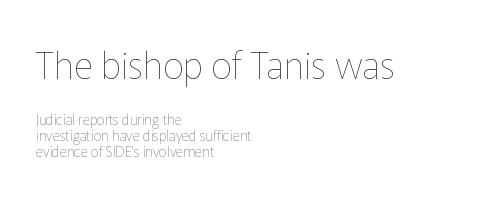
{"italic": "no", "bold": "no", "weight": "thin", "width": "normal", "stroke_contrast": "low", "x_height": "medium", "monospaced": "no", "underline": "no", "align": "left", "line_spacing": "tight", "line_spacing_ratio": 1.14, "letter_spacing": "normal", "letter_spacing_em": 0.0, "larger_block": "first", "size_ratio": 2.64, "glyph_px": 37}
